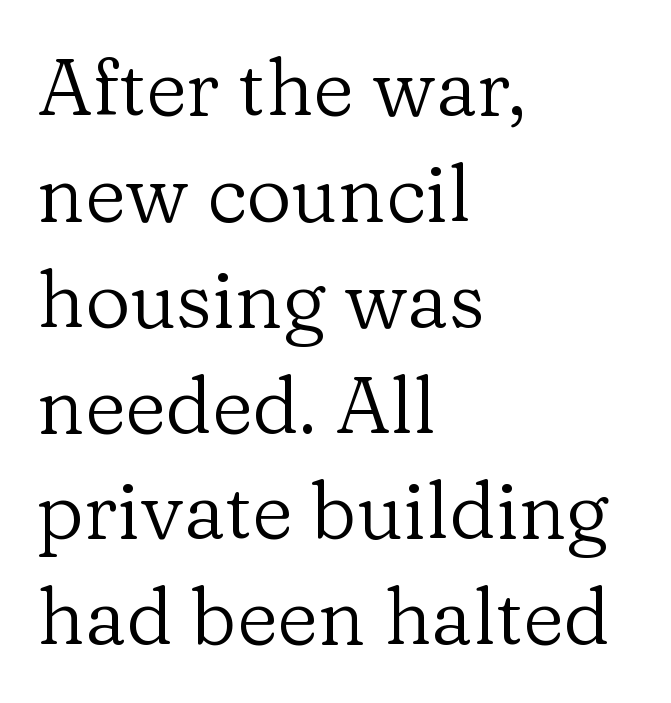
{"serif": "yes", "italic": "no", "bold": "no", "weight": "regular", "width": "normal", "stroke_contrast": "low", "x_height": "medium", "monospaced": "no", "underline": "no", "align": "left", "line_spacing": "normal", "line_spacing_ratio": 1.34, "letter_spacing": "normal", "letter_spacing_em": 0.0, "glyph_px": 79}
